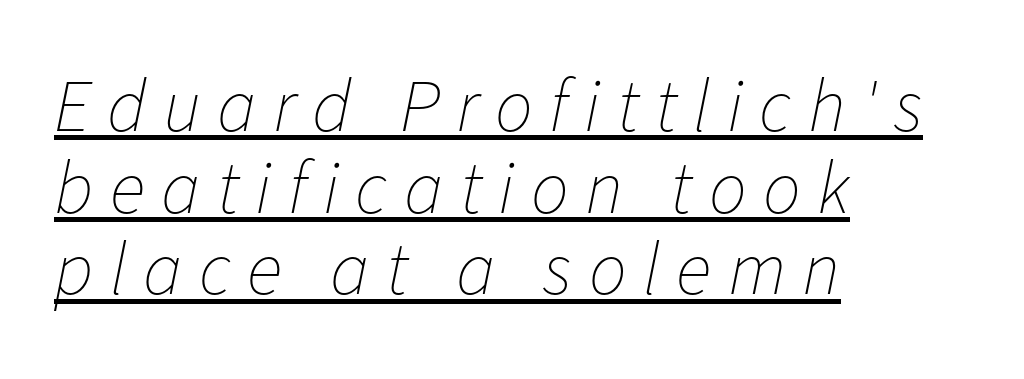
Q: Is the text bold? A: No.
Q: Is the text italic (slanted)? A: Yes, it leans right by about 11 degrees.
Q: Is the text underlined? A: Yes.
Q: How is the paragraph aligned? A: Left-aligned.
Q: Is the spacing between letters normal or unusually wide? A: Unusually wide.
Q: Is the spacing between lines tight, normal or loose? A: Tight.
Q: Width (condensed, normal, or wide)? A: Normal.
Q: Stroke contrast? A: Low.
Q: x-height? A: Medium.
Q: Monospaced? A: No.
